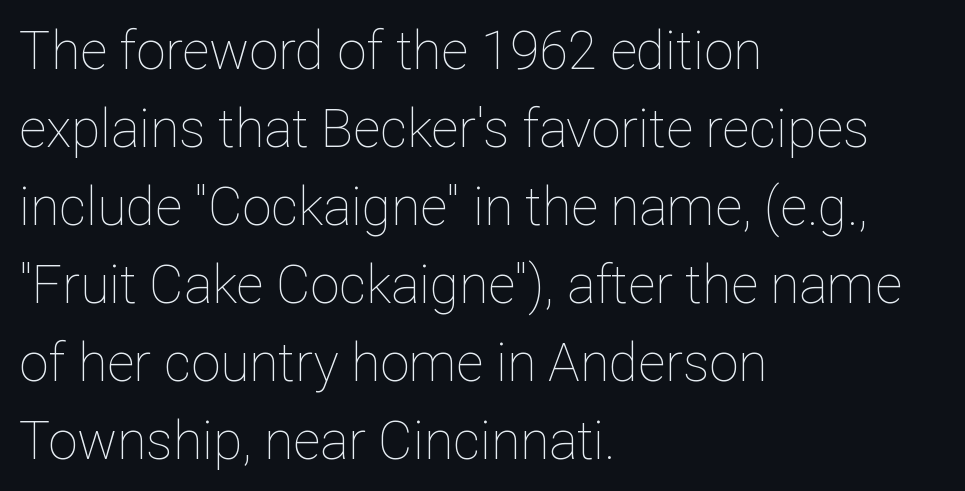
Which margin do the lines hug? The left one — the right edge is uneven. Style check: upright. The area under the type is left untouched. Weight: not bold — regular or lighter.
